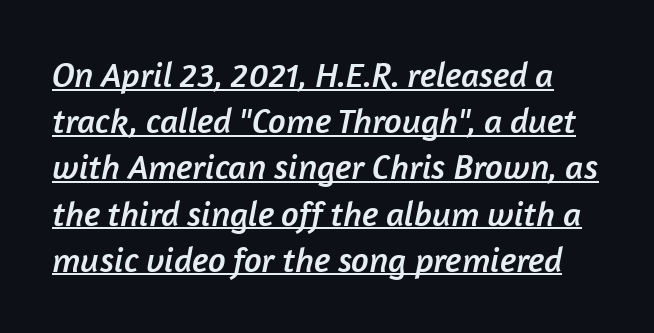
Q: Is the typeface a serif or a sans-serif typeface? A: Sans-serif.
Q: Is the text underlined? A: Yes.
Q: Is the spacing between letters normal or unusually wide? A: Normal.
Q: Is the spacing between lines tight, normal or loose? A: Normal.
Q: Width (condensed, normal, or wide)? A: Normal.
Q: Stroke contrast? A: Low.
Q: x-height? A: Medium.
Q: Monospaced? A: No.
